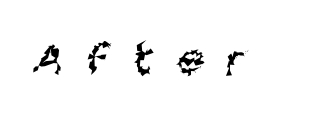
Q: Is the text bold? A: No.
Q: Is the typeface a serif or a sans-serif typeface? A: Sans-serif.
Q: Is the text underlined? A: No.
Q: Is the spacing between letters normal or unusually wide? A: Unusually wide.
Q: Width (condensed, normal, or wide)? A: Condensed.
Q: Stroke contrast? A: Medium.
Q: x-height? A: Large.
Q: Monospaced? A: No.
